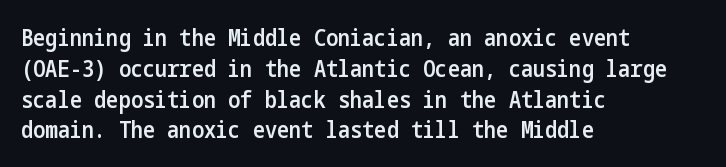
The image shows 23 px text type, upright; set left-aligned, normal line spacing (1.34x), normal letter spacing, not underlined.
